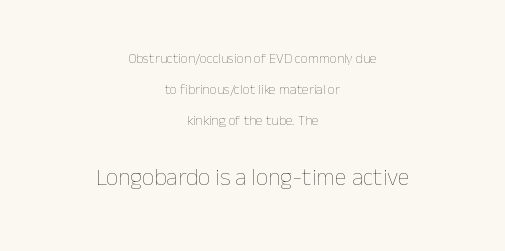
Q: Is the text bold? A: No.
Q: Is the text italic (slanted)? A: No, it is upright.
Q: Is the text underlined? A: No.
Q: How is the paragraph aligned? A: Centered.
Q: Is the spacing between letters normal or unusually wide? A: Normal.
Q: Is the spacing between lines tight, normal or loose? A: Loose.
Q: Which block of text is set in a larger size, the first (top) or the second (bottom)? A: The second (bottom) one.
